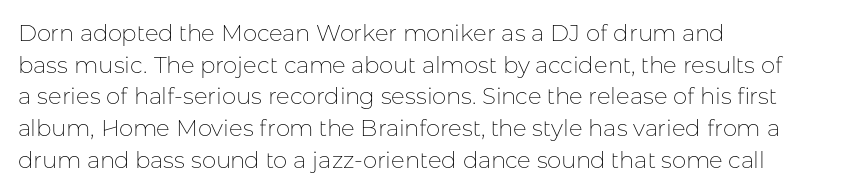
{"italic": "no", "bold": "no", "underline": "no", "align": "left", "line_spacing": "normal", "line_spacing_ratio": 1.38, "letter_spacing": "normal", "letter_spacing_em": 0.0, "glyph_px": 23}
